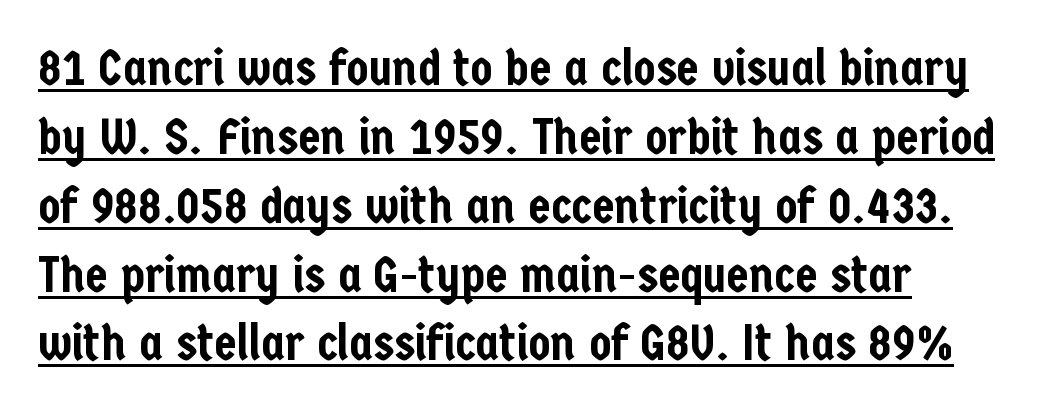
{"serif": "no", "italic": "no", "width": "condensed", "stroke_contrast": "low", "x_height": "medium", "monospaced": "no", "underline": "yes", "line_spacing": "normal", "line_spacing_ratio": 1.35, "letter_spacing": "normal", "letter_spacing_em": 0.0, "glyph_px": 51}
